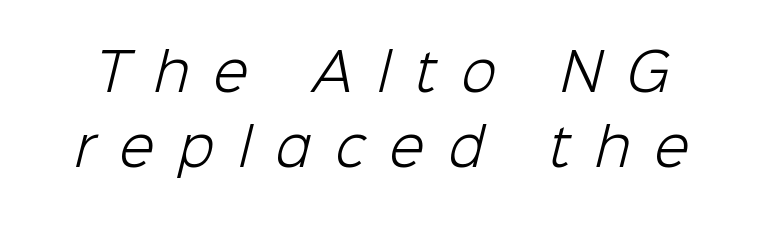
Q: Is the text bold? A: No.
Q: Is the typeface a serif or a sans-serif typeface? A: Sans-serif.
Q: Is the text underlined? A: No.
Q: Is the spacing between letters normal or unusually wide? A: Unusually wide.
Q: Is the spacing between lines tight, normal or loose? A: Normal.
Q: Width (condensed, normal, or wide)? A: Normal.
Q: Stroke contrast? A: Low.
Q: x-height? A: Medium.
Q: Monospaced? A: No.
